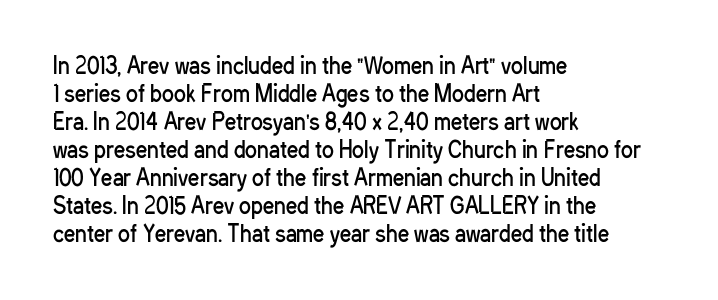
{"italic": "no", "bold": "no", "underline": "no", "align": "left", "line_spacing": "normal", "line_spacing_ratio": 1.27, "letter_spacing": "normal", "letter_spacing_em": 0.0, "glyph_px": 22}
